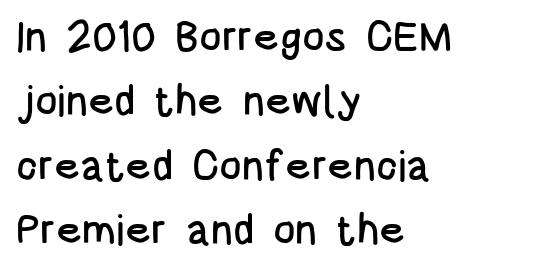
Q: Is the text italic (slanted)? A: No, it is upright.
Q: Is the typeface a serif or a sans-serif typeface? A: Sans-serif.
Q: Is the text underlined? A: No.
Q: How is the paragraph aligned? A: Left-aligned.
Q: Is the spacing between letters normal or unusually wide? A: Normal.
Q: Is the spacing between lines tight, normal or loose? A: Normal.
Q: Width (condensed, normal, or wide)? A: Condensed.
Q: Stroke contrast? A: Low.
Q: x-height? A: Large.
Q: Monospaced? A: No.
